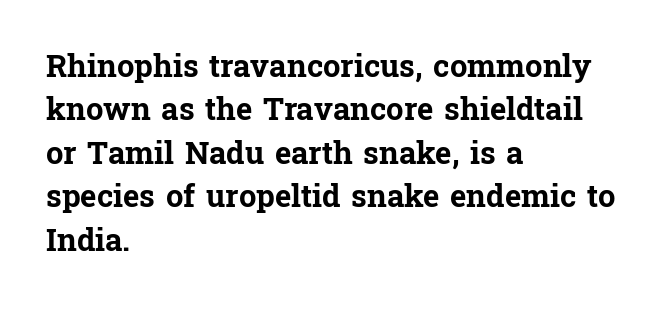
The image shows 31 px bold serif type, upright; set left-aligned, normal line spacing (1.4x), normal letter spacing, not underlined; low stroke contrast and a medium x-height.
